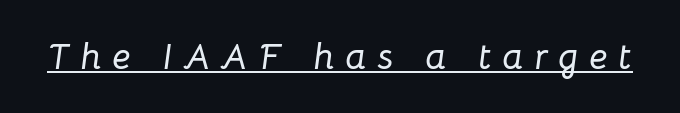
{"italic": "yes", "lean": "right", "slant_degrees": 8, "width": "normal", "stroke_contrast": "low", "x_height": "medium", "monospaced": "no", "underline": "yes", "letter_spacing": "wide", "letter_spacing_em": 0.29, "glyph_px": 37}
